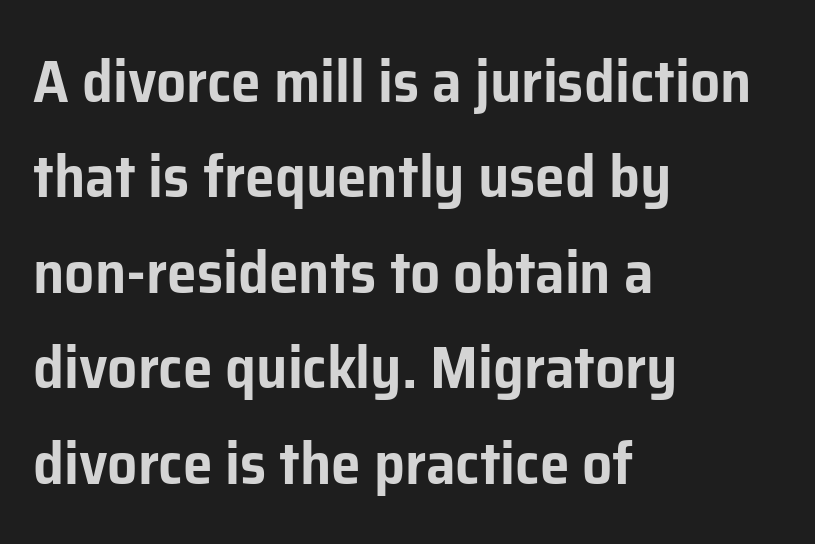
Q: Is the text italic (slanted)? A: No, it is upright.
Q: Is the typeface a serif or a sans-serif typeface? A: Sans-serif.
Q: Is the text underlined? A: No.
Q: How is the paragraph aligned? A: Left-aligned.
Q: Is the spacing between letters normal or unusually wide? A: Normal.
Q: Is the spacing between lines tight, normal or loose? A: Normal.
Q: Width (condensed, normal, or wide)? A: Normal.
Q: Stroke contrast? A: Low.
Q: x-height? A: Medium.
Q: Monospaced? A: No.
